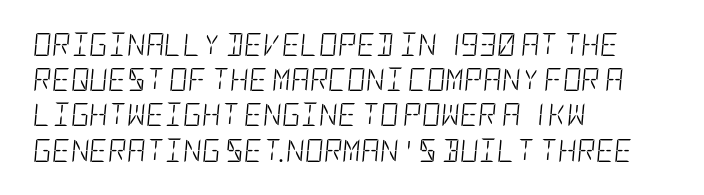
The image shows 23 px text type, italic (leaning right); set left-aligned, normal line spacing (1.53x), normal letter spacing, not underlined.
